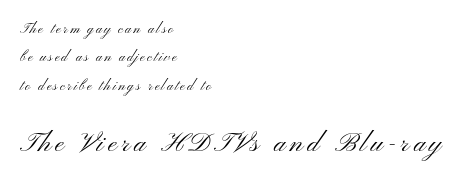
{"bold": "no", "underline": "no", "align": "left", "line_spacing": "loose", "line_spacing_ratio": 2.03, "larger_block": "second", "size_ratio": 1.93, "glyph_px": 27}
